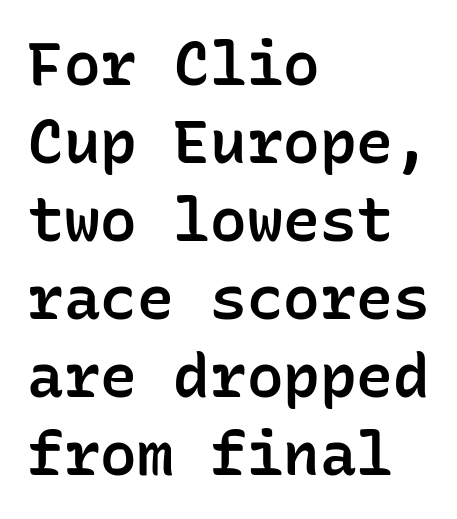
Is there any slant? The stems are plumb. Caption: standard tracking, unaltered. The face used here is a sans, in the tradition of grotesques and geometrics. The face used here is monospaced, like something from a code editor. A fair bit of extra ink — the face is semibold, not bold.
